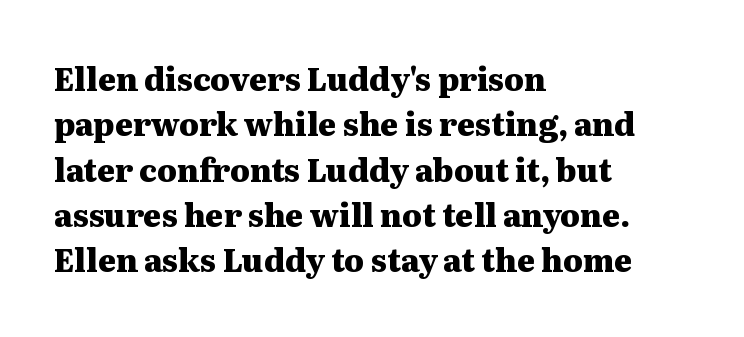
The image shows 31 px heavy, wide serif type, upright; set left-aligned, normal line spacing (1.46x), normal letter spacing, not underlined; medium stroke contrast and a medium x-height.
